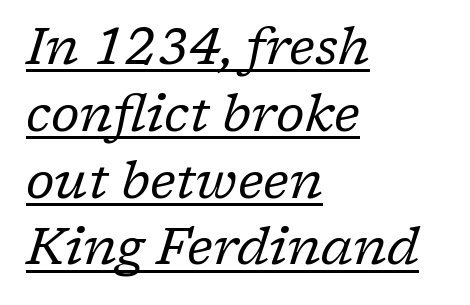
Think of a printed novel: that variable character pitch is what you see here. No heavy texture on the line: the type isn't bold. Observe the serifs anchoring each vertical stroke in this sample. These lines sit exactly where default settings would place them. How are the letters spaced? Ordinarily, with no added tracking.
